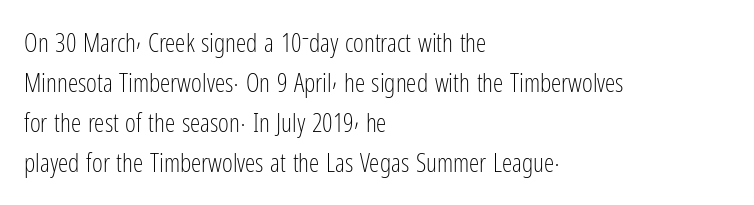
{"italic": "no", "bold": "no", "underline": "no", "align": "left", "line_spacing": "normal", "line_spacing_ratio": 1.54, "letter_spacing": "normal", "letter_spacing_em": 0.0, "glyph_px": 26}
